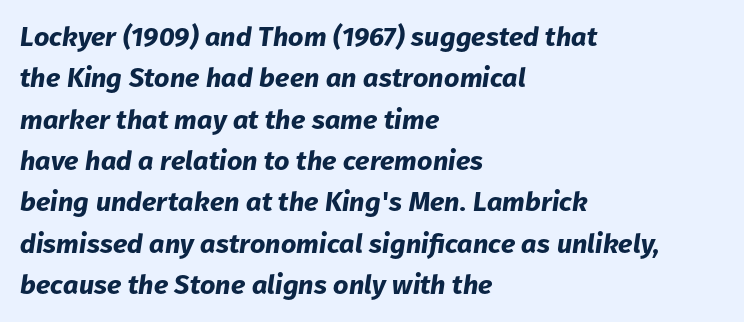
The passage shown leans; its letterforms are oblique. The space between consecutive lines is moderate. No word sits above an underline. The rag falls on the right side of this text block. You'd pick this weight for a headline — it's a proper bold. Tracking value appears to be zero — textbook default spacing.
